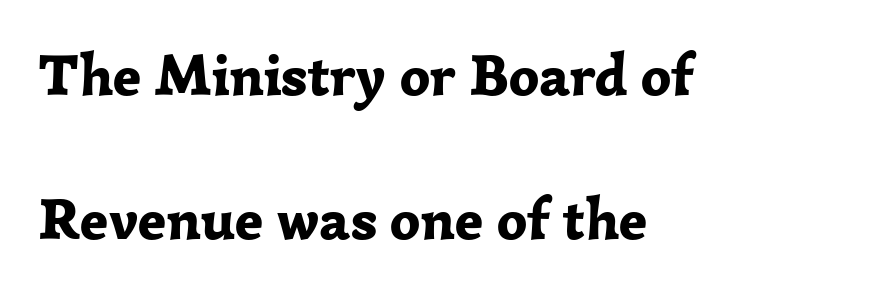
The image shows 59 px bold serif type, upright; set left-aligned, loose line spacing (2.44x), normal letter spacing, not underlined; low stroke contrast and a medium x-height.
